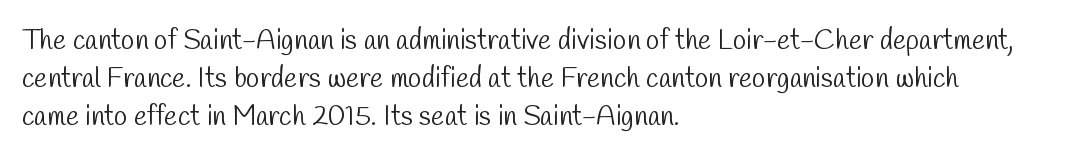
Leading matches the norm, producing a regular column. These glyphs show unthickened strokes, regular width or finer. Varying glyph widths throughout — classic text-font behaviour. Reading down the block, your eye returns to a fixed left position each line. Unlike a traditional serif, this face leaves its strokes unadorned. Glyph-to-glyph distance matches everyday printed text.
